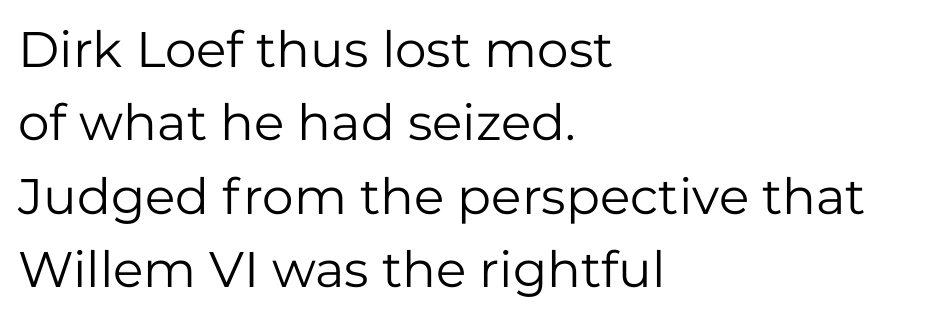
Each new line begins a customary step beneath the previous one. Glance below the letters and you will spot only blank space. This rendering leaves character spacing at its baseline value. This is the regular roman posture of the typeface.
